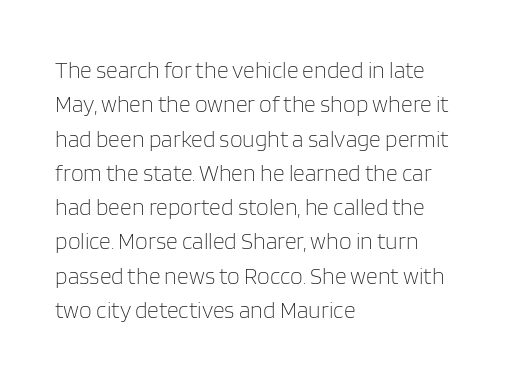
{"italic": "no", "bold": "no", "underline": "no", "align": "left", "line_spacing": "normal", "line_spacing_ratio": 1.49, "letter_spacing": "normal", "letter_spacing_em": 0.0, "glyph_px": 23}
